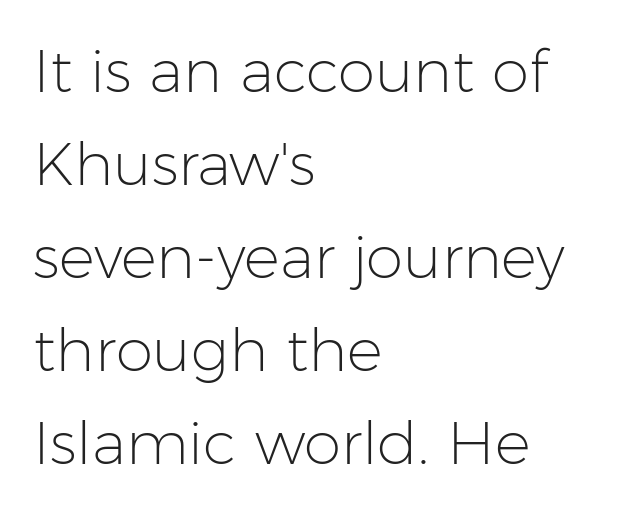
{"serif": "no", "italic": "no", "bold": "no", "weight": "light", "width": "normal", "stroke_contrast": "low", "x_height": "medium", "monospaced": "no", "underline": "no", "align": "left", "line_spacing": "normal", "line_spacing_ratio": 1.55, "letter_spacing": "normal", "letter_spacing_em": 0.0, "glyph_px": 60}
